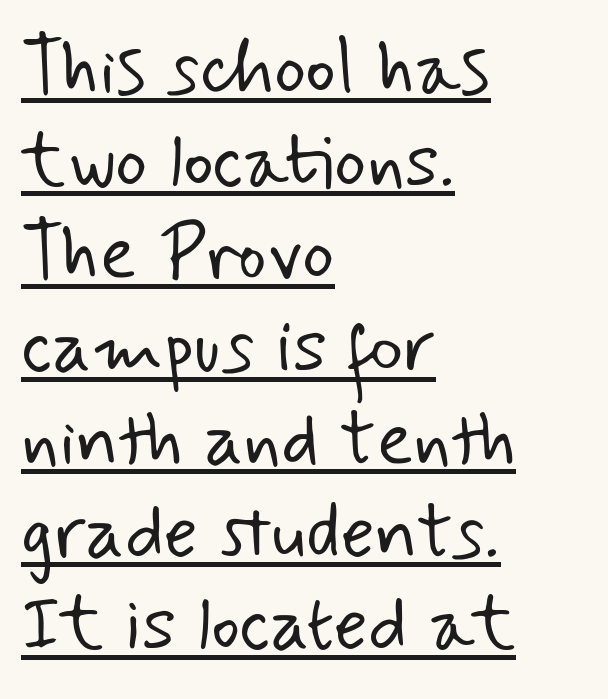
Nothing heavy about these letters — not bold at all. Has an underline been added? It has. Every row of glyphs begins at an identical x-position on the left. Look at the tracking — it's just the regular setting, nothing added.
